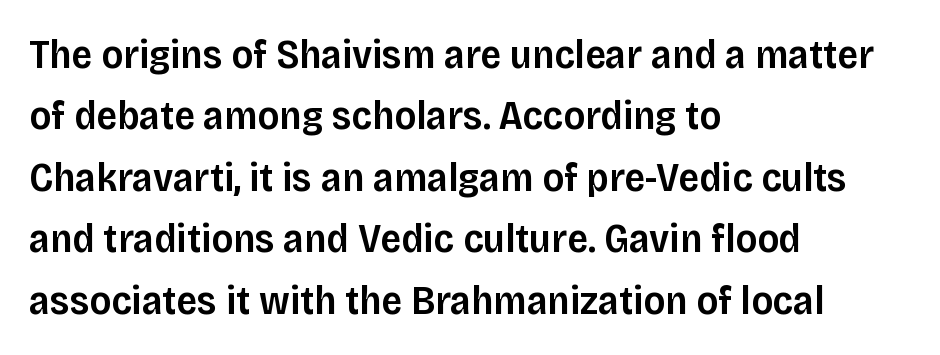
{"serif": "no", "italic": "no", "bold": "semi", "weight": "semibold", "width": "normal", "stroke_contrast": "low", "x_height": "large", "monospaced": "no", "underline": "no", "align": "left", "line_spacing": "normal", "line_spacing_ratio": 1.5, "letter_spacing": "normal", "letter_spacing_em": 0.0, "glyph_px": 41}
